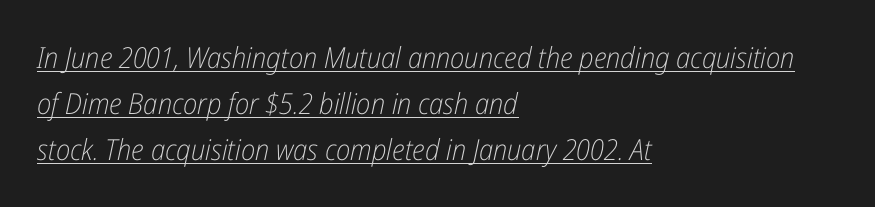
Q: Is the text bold? A: No.
Q: Is the text italic (slanted)? A: Yes, it leans right by about 12 degrees.
Q: Is the text underlined? A: Yes.
Q: How is the paragraph aligned? A: Left-aligned.
Q: Is the spacing between letters normal or unusually wide? A: Normal.
Q: Is the spacing between lines tight, normal or loose? A: Normal.
Q: Width (condensed, normal, or wide)? A: Condensed.
Q: Stroke contrast? A: Low.
Q: x-height? A: Medium.
Q: Monospaced? A: No.
